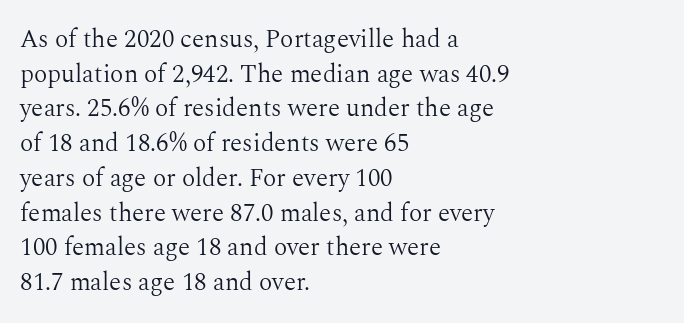
{"italic": "no", "bold": "no", "underline": "no", "align": "left", "line_spacing": "normal", "line_spacing_ratio": 1.39, "letter_spacing": "normal", "letter_spacing_em": 0.0, "glyph_px": 25}
